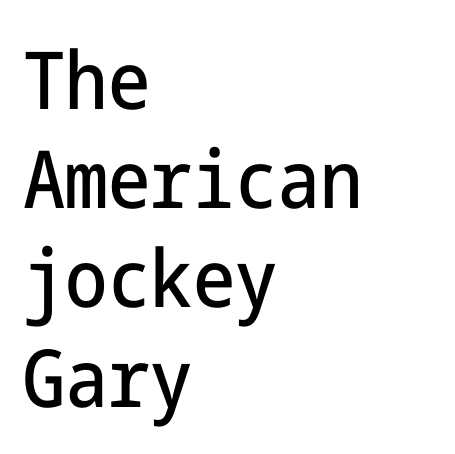
The image shows 80 px condensed sans-serif type, upright; set left-aligned, line spacing 1.24x, normal letter spacing, not underlined; low stroke contrast and a medium x-height.
